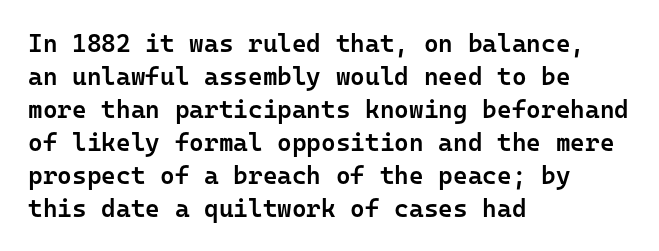
Is the letter spacing exaggerated? No — it looks like the ordinary default. The text block is weighted toward the left margin, trailing off unevenly rightward. Anything drawn beneath the words? Only blank space. The passage shown stacks its lines at a standard gap.
